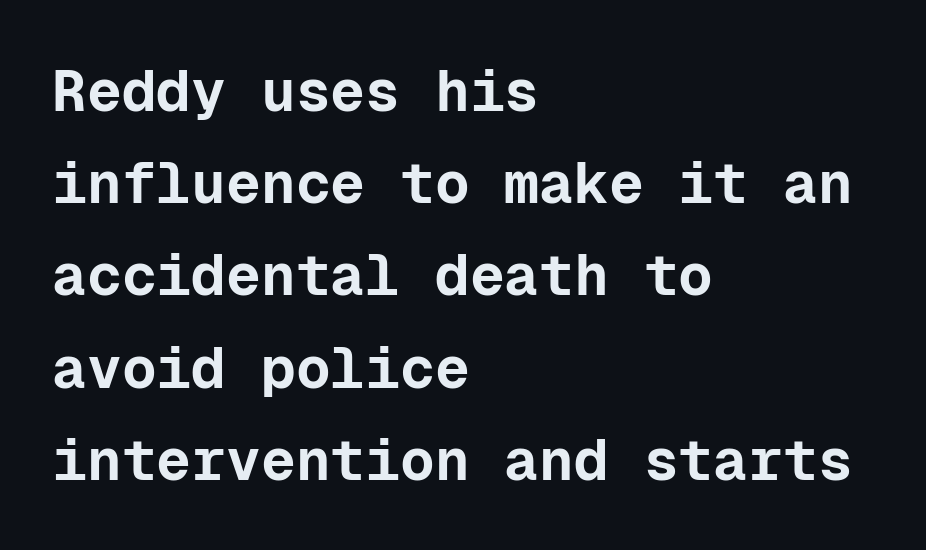
Emphasis by weight is at full strength: bold. The letters march in equal steps, a hallmark of fixed-pitch type. You could call the tracking neutral — neither tight nor loose. The foot of each line stays bare and open. This sample uses a sans-serif face. A normal amount of white space separates one row of letters from the next.
